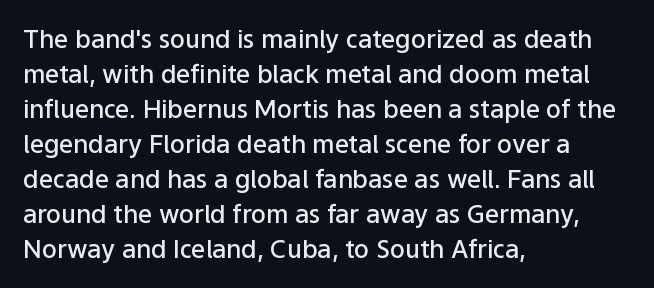
Notice how the passage keeps a crisp vertical edge on the left only. Ordinary non-slanted type is in use. Strokes here are thickened, but only to semibold level. Vertical spacing — default. The glyphs are unaccompanied by any horizontal stroke below them.
